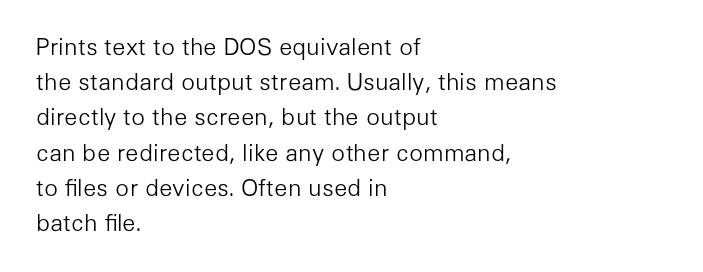
A typesetter would call this leading conventional body-copy spacing. Casual observation: everything's shoved over to the left. Counters stay open thanks to moderate or lighter strokes. The lettering stays uniformly vertical, giving the passage a roman look. No extra tracking has been applied to these lines. The gap between lines stays unmarked.
